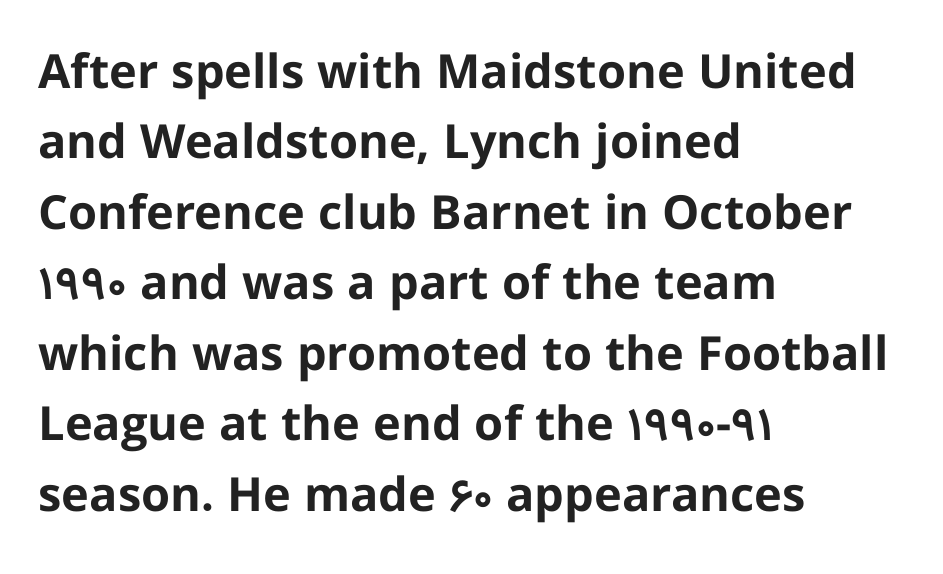
Casual observation: everything's shoved over to the left. Ascenders rise straight up at ninety degrees. The passage shown is typed in a proportional face where columns would drift. Note: no serifs on the glyphs.
